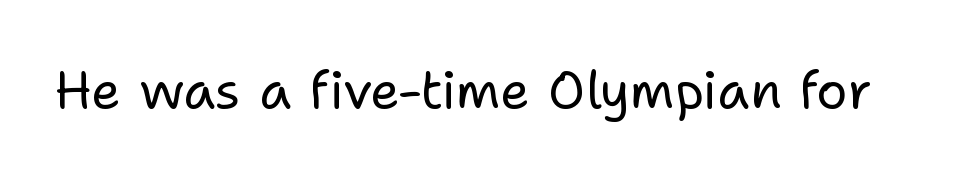
Ascenders rise straight up at ninety degrees. Check the space under the baseline: it is left empty. What stands out about the letter spacing? Nothing — it is the standard amount. The designer went with a sans here, leaving each stem footless.
